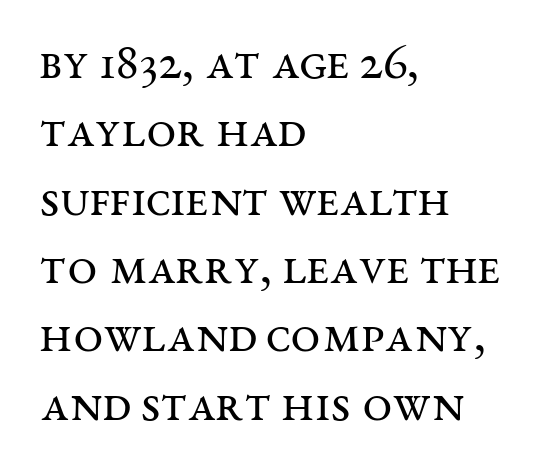
Q: Is the text bold? A: No.
Q: Is the text italic (slanted)? A: No, it is upright.
Q: Is the typeface a serif or a sans-serif typeface? A: Serif.
Q: Is the text underlined? A: No.
Q: How is the paragraph aligned? A: Left-aligned.
Q: Is the spacing between letters normal or unusually wide? A: Normal.
Q: Is the spacing between lines tight, normal or loose? A: Normal.
Q: Width (condensed, normal, or wide)? A: Wide.
Q: Stroke contrast? A: Medium.
Q: x-height? A: Large.
Q: Monospaced? A: No.
